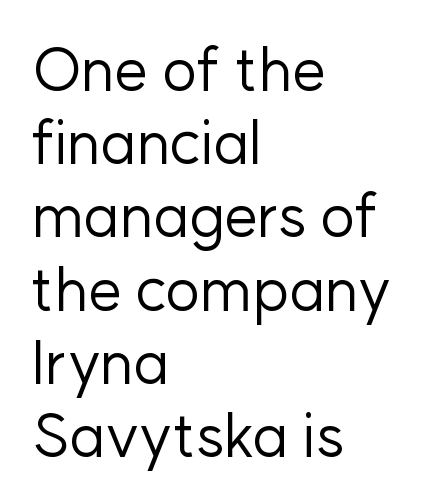
The image shows 60 px regular-weight sans-serif type, upright; set left-aligned, line spacing 1.22x, normal letter spacing, not underlined; low stroke contrast and a medium x-height.
